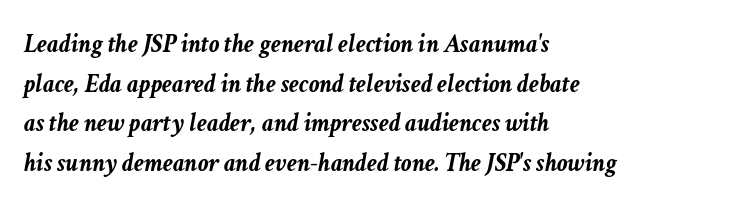
{"italic": "yes", "lean": "right", "slant_degrees": 11, "bold": "yes", "underline": "no", "align": "left", "line_spacing": "normal", "line_spacing_ratio": 1.52, "letter_spacing": "normal", "letter_spacing_em": 0.0, "glyph_px": 26}
